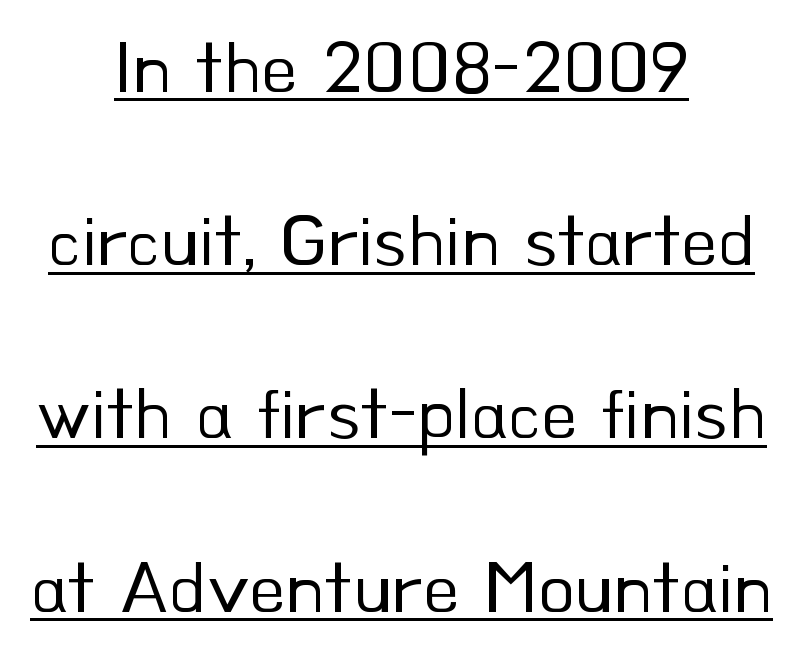
Q: Is the text bold? A: No.
Q: Is the text italic (slanted)? A: No, it is upright.
Q: Is the typeface a serif or a sans-serif typeface? A: Sans-serif.
Q: Is the text underlined? A: Yes.
Q: How is the paragraph aligned? A: Centered.
Q: Is the spacing between letters normal or unusually wide? A: Normal.
Q: Is the spacing between lines tight, normal or loose? A: Loose.
Q: Width (condensed, normal, or wide)? A: Normal.
Q: Stroke contrast? A: Low.
Q: x-height? A: Small.
Q: Monospaced? A: No.
